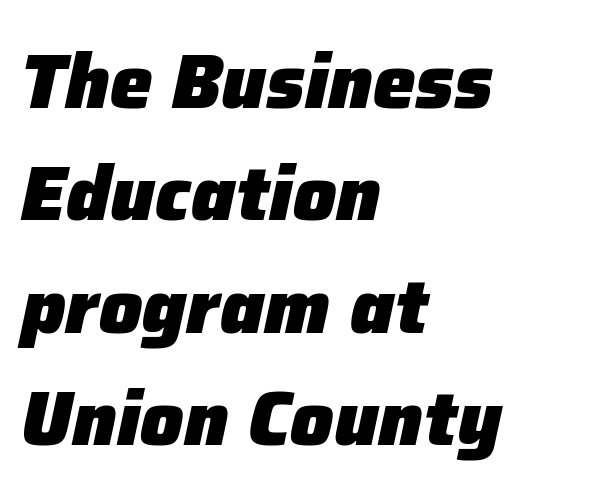
Q: Is the text bold? A: Yes.
Q: Is the text italic (slanted)? A: Yes, it leans right by about 12 degrees.
Q: Is the text underlined? A: No.
Q: How is the paragraph aligned? A: Left-aligned.
Q: Is the spacing between letters normal or unusually wide? A: Normal.
Q: Is the spacing between lines tight, normal or loose? A: Normal.
Q: Width (condensed, normal, or wide)? A: Normal.
Q: Stroke contrast? A: Low.
Q: x-height? A: Medium.
Q: Monospaced? A: No.
